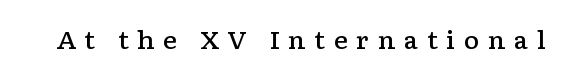
Q: Is the text bold? A: Semi-bold.
Q: Is the text italic (slanted)? A: No, it is upright.
Q: Is the text underlined? A: No.
Q: Is the spacing between letters normal or unusually wide? A: Unusually wide.
